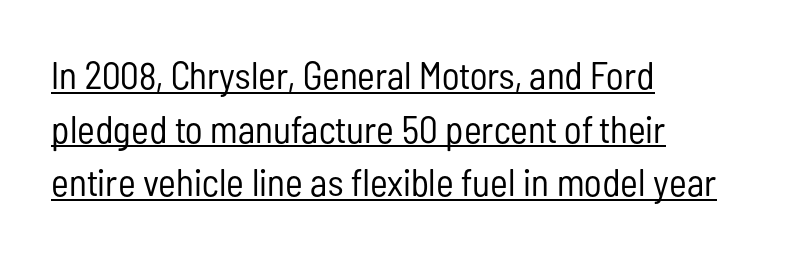
Examine the stroke ends and you'll find no serifs. The line-height multiplier appears to be the usual default. No extra tracking has been applied to these lines. A rule runs beneath these lines of type.
